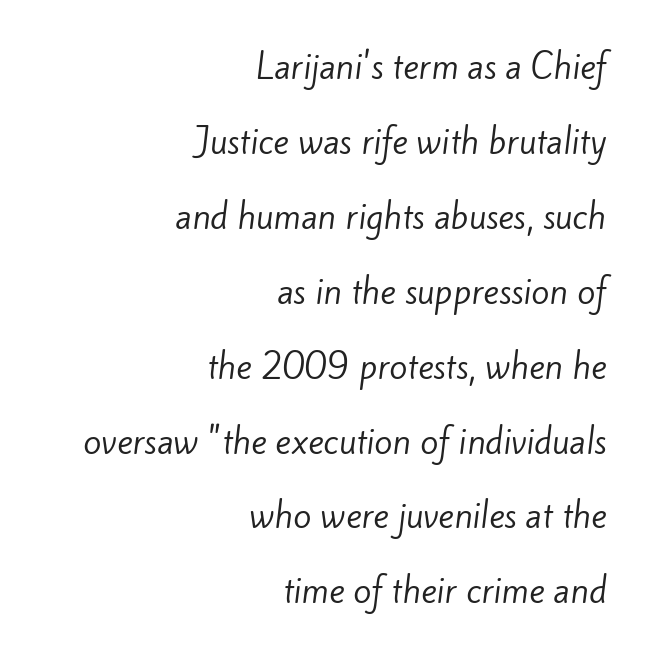
{"serif": "no", "bold": "no", "weight": "regular", "width": "normal", "stroke_contrast": "low", "x_height": "small", "monospaced": "no", "underline": "no", "align": "right", "line_spacing": "loose", "line_spacing_ratio": 2.27, "letter_spacing": "normal", "letter_spacing_em": 0.0, "glyph_px": 33}
